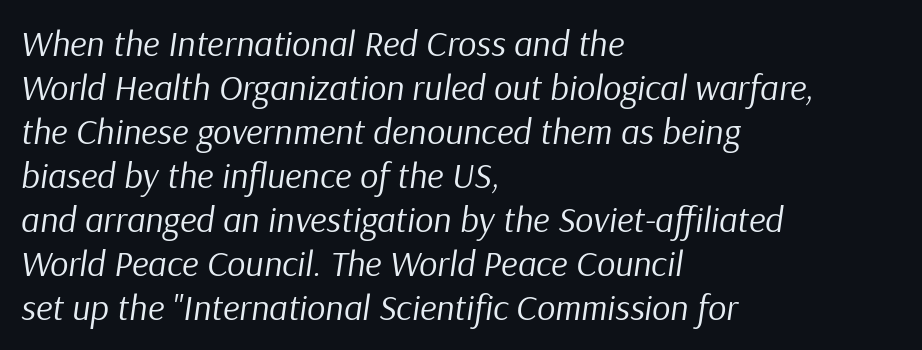
There's an unmistakable incline to the writing here. Leftover space on each line is placed entirely after the last word. A bare baseline throughout the passage. The letters advance in unequal steps, a hallmark of proportional type. Look at the tracking — it's just the regular setting, nothing added.
